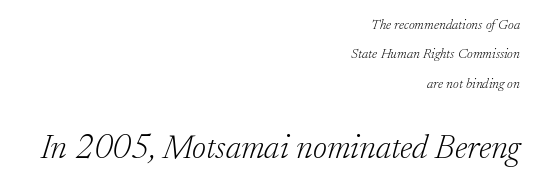
{"serif": "yes", "italic": "yes", "lean": "right", "slant_degrees": 17, "bold": "no", "weight": "light", "width": "normal", "stroke_contrast": "low", "x_height": "small", "monospaced": "no", "underline": "no", "align": "right", "line_spacing": "loose", "line_spacing_ratio": 2.1, "letter_spacing": "normal", "letter_spacing_em": 0.0, "larger_block": "second", "size_ratio": 2.43, "glyph_px": 34}
